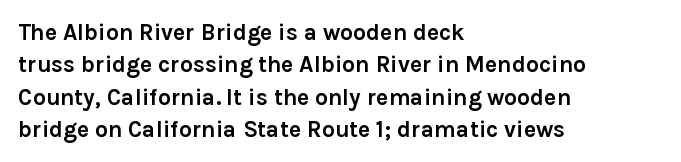
The image shows 23 px bold type, upright; set left-aligned, normal line spacing (1.41x), normal letter spacing, not underlined.
